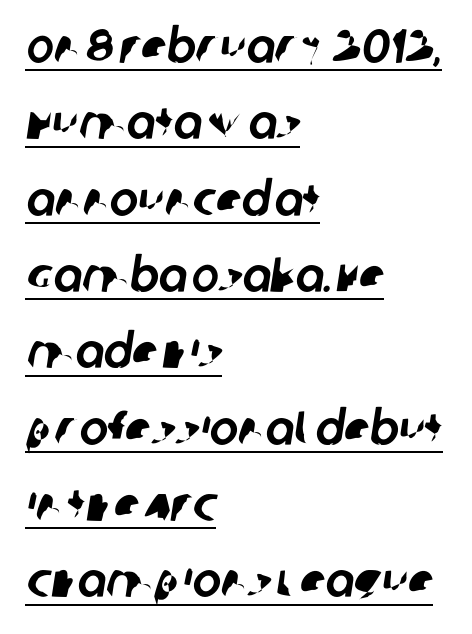
{"serif": "no", "width": "normal", "stroke_contrast": "low", "x_height": "large", "monospaced": "no", "underline": "yes", "align": "left", "line_spacing": "normal", "line_spacing_ratio": 1.59, "letter_spacing": "normal", "letter_spacing_em": 0.0, "glyph_px": 48}
